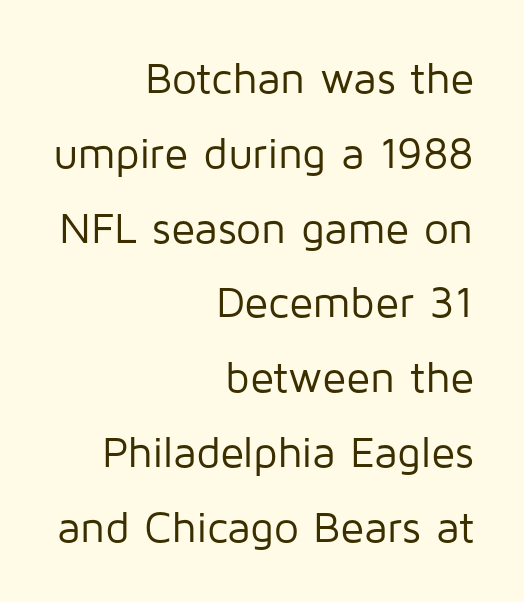
{"serif": "no", "italic": "no", "bold": "no", "weight": "regular", "width": "normal", "stroke_contrast": "low", "x_height": "medium", "monospaced": "no", "underline": "no", "align": "right", "line_spacing": "normal", "line_spacing_ratio": 1.7, "letter_spacing": "normal", "letter_spacing_em": 0.0, "glyph_px": 44}
